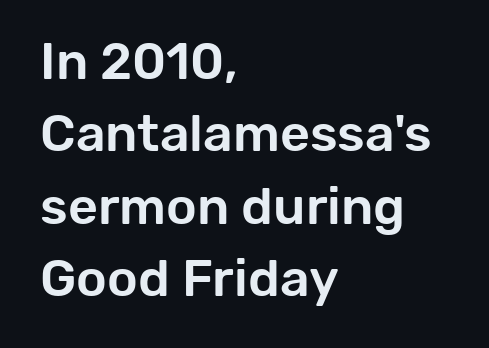
Ascenders rise straight up at ninety degrees. Vertical spacing — default. How are the letters spaced? Ordinarily, with no added tracking. Observe the absence of serifs on each vertical stroke in this sample. Any mark beneath the type? The region is blank.
